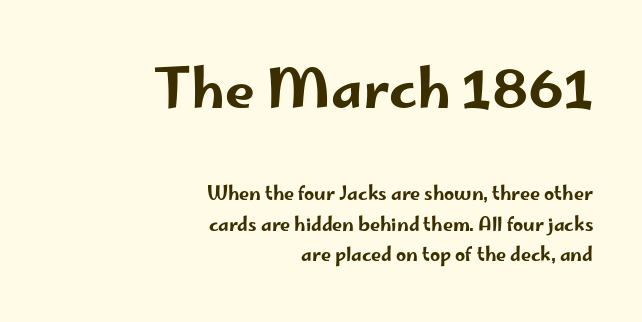
{"serif": "no", "italic": "no", "width": "wide", "stroke_contrast": "low", "x_height": "small", "monospaced": "no", "underline": "no", "align": "right", "line_spacing": "normal", "line_spacing_ratio": 1.68, "letter_spacing": "normal", "letter_spacing_em": 0.0, "larger_block": "first", "size_ratio": 2.94, "glyph_px": 53}
